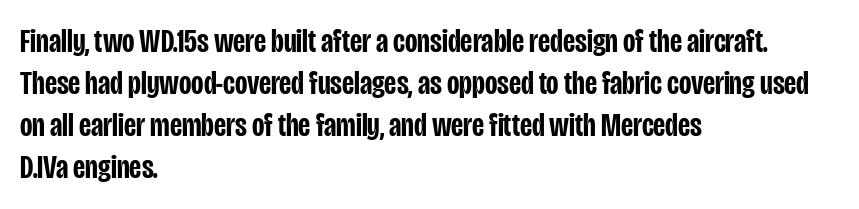
The image shows 34 px semibold, condensed sans-serif type, upright; set left-aligned, line spacing 1.24x, normal letter spacing, not underlined; low stroke contrast and a large x-height.
